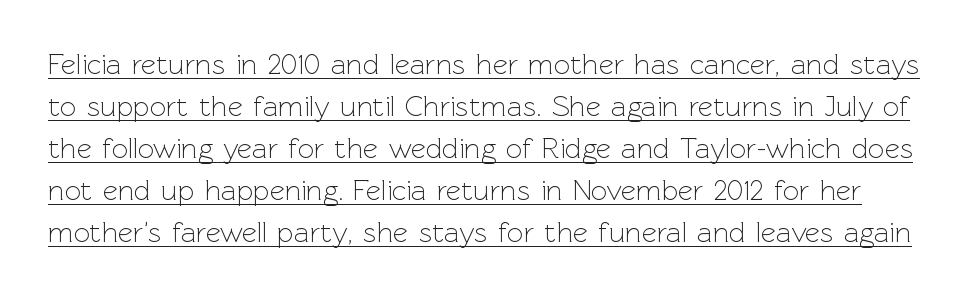
{"serif": "no", "italic": "no", "bold": "no", "weight": "light", "width": "normal", "x_height": "medium", "monospaced": "no", "underline": "yes", "line_spacing": "normal", "line_spacing_ratio": 1.45, "letter_spacing": "normal", "letter_spacing_em": 0.0, "glyph_px": 29}
